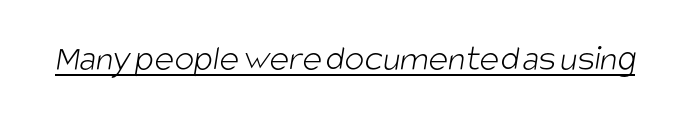
The image shows 37 px light, condensed sans-serif type; set normal letter spacing, underlined; low stroke contrast and a large x-height.
